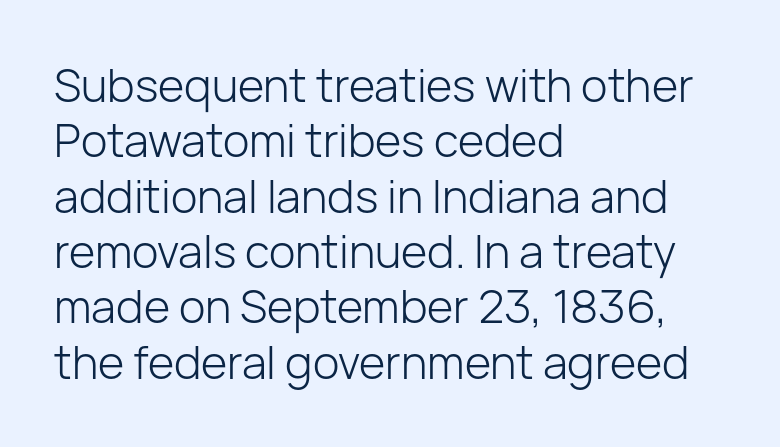
The image shows 45 px light sans-serif type, upright; set left-aligned, line spacing 1.23x, normal letter spacing, not underlined; low stroke contrast and a medium x-height.
